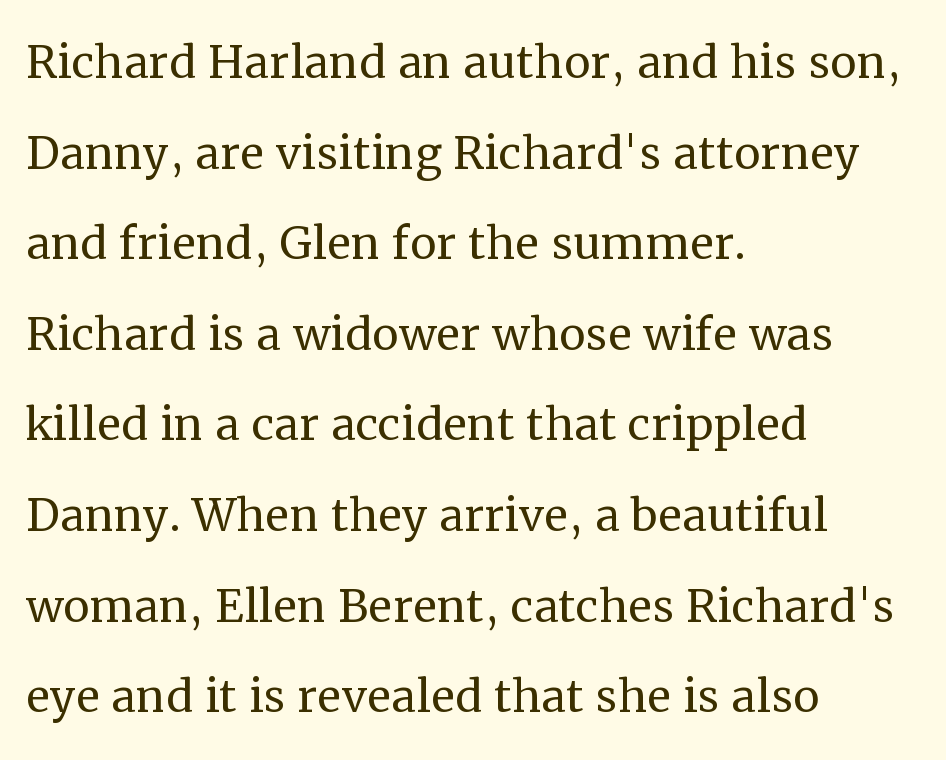
The image shows 60 px regular-weight serif type, upright; set left-aligned, normal line spacing (1.51x), normal letter spacing, not underlined; medium stroke contrast and a medium x-height.
